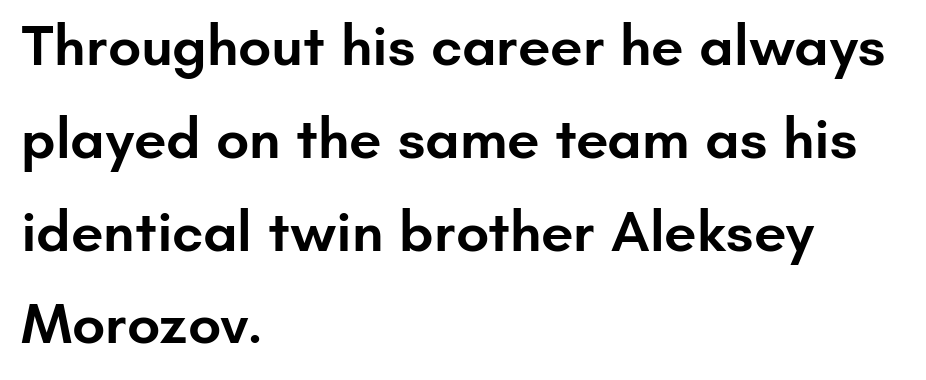
{"serif": "no", "italic": "no", "bold": "semi", "weight": "semibold", "width": "normal", "stroke_contrast": "low", "x_height": "small", "monospaced": "no", "underline": "no", "align": "left", "line_spacing": "normal", "line_spacing_ratio": 1.6, "letter_spacing": "normal", "letter_spacing_em": 0.0, "glyph_px": 58}
